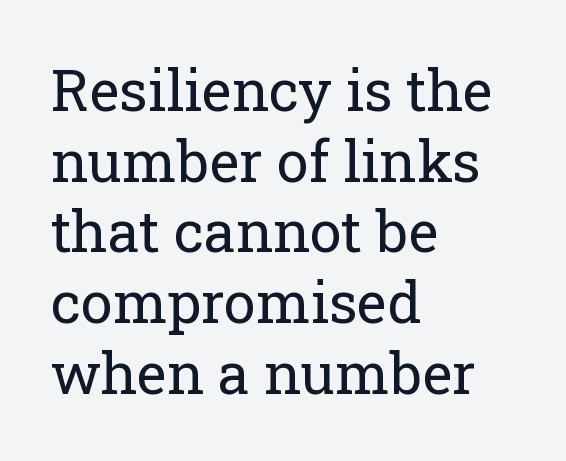
The image shows 57 px regular-weight serif type, upright; set left-aligned, line spacing 1.24x, normal letter spacing, not underlined; low stroke contrast and a medium x-height.
